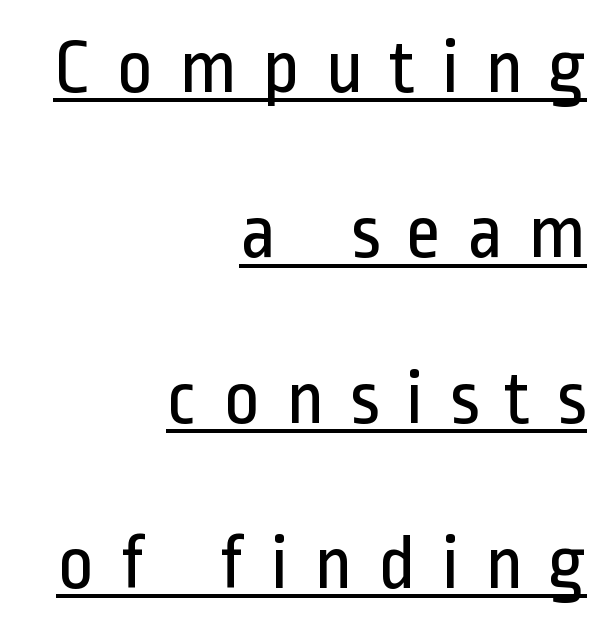
{"serif": "no", "italic": "no", "bold": "no", "weight": "regular", "width": "condensed", "stroke_contrast": "low", "x_height": "medium", "monospaced": "no", "underline": "yes", "align": "right", "line_spacing": "loose", "line_spacing_ratio": 2.12, "letter_spacing": "wide", "letter_spacing_em": 0.32, "glyph_px": 78}
